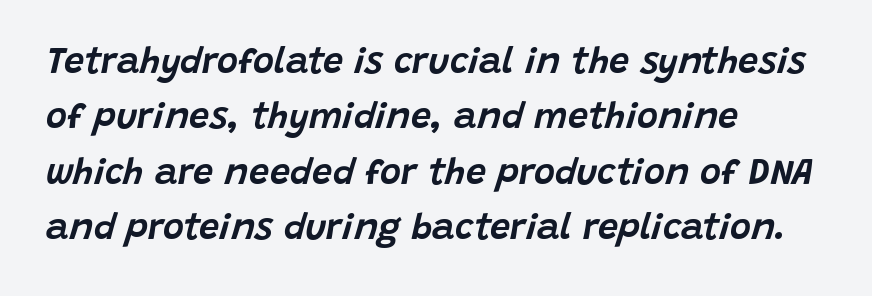
Casual observation: everything's shoved over to the left. Notice how the stems are inclined rather than vertical — that's the hallmark of italics. Character widths vary here, with narrow letters taking less room than wide ones. Bare-footed words on every line. Whoever set this chose a conventional vertical rhythm.
